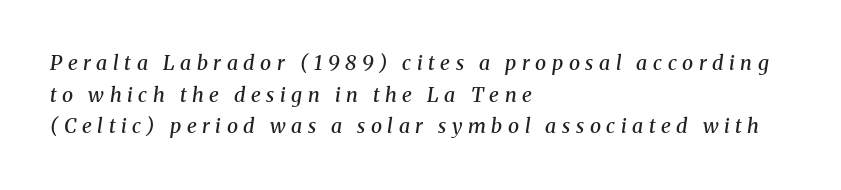
The axis of the letterforms is tilted away from vertical. Here the glyphs are tracked loosely, breaking word shapes into spaced letters. Compared with an ordinary text face, these strokes are moderately heavier — a semibold. Students, observe: this is what conventionally led text looks like. This rendering features lettering with no underline.
